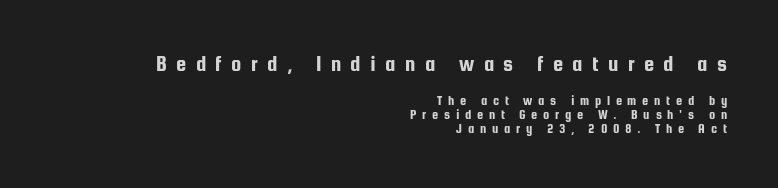
The image shows 23 px text type, upright; set right-aligned, tight line spacing (1.0x), unusually wide letter spacing (+0.41 em), not underlined; the first (top) block is 1.64x larger.
